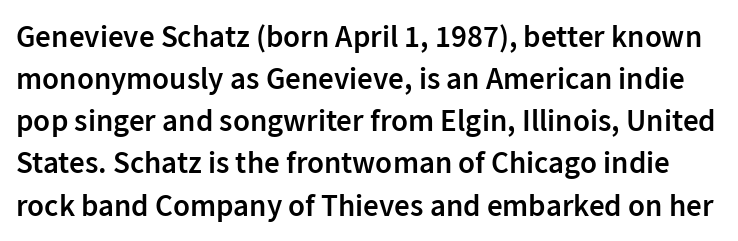
Q: Is the text bold? A: Semi-bold.
Q: Is the text italic (slanted)? A: No, it is upright.
Q: Is the typeface a serif or a sans-serif typeface? A: Sans-serif.
Q: Is the text underlined? A: No.
Q: Is the spacing between letters normal or unusually wide? A: Normal.
Q: Is the spacing between lines tight, normal or loose? A: Normal.
Q: Width (condensed, normal, or wide)? A: Normal.
Q: Stroke contrast? A: Low.
Q: x-height? A: Medium.
Q: Monospaced? A: No.
